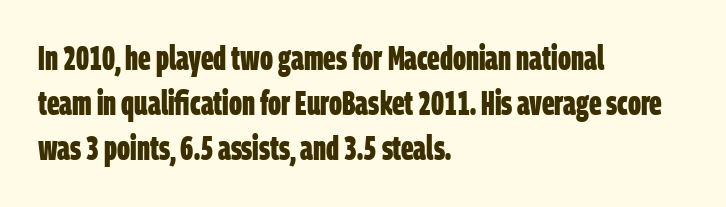
The image shows 33 px bold, condensed sans-serif type; set left-aligned, normal line spacing (1.37x), normal letter spacing, not underlined; low stroke contrast and a large x-height.
